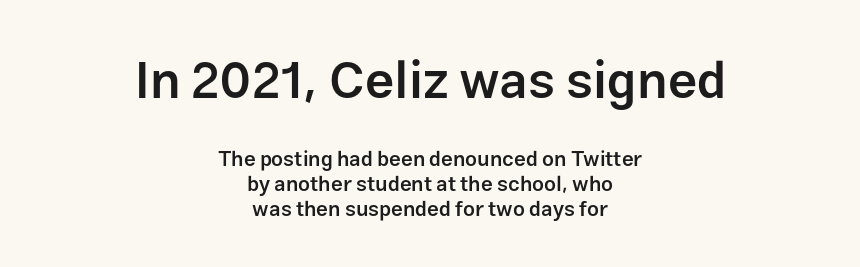
Q: Is the text bold? A: Semi-bold.
Q: Is the text italic (slanted)? A: No, it is upright.
Q: Is the typeface a serif or a sans-serif typeface? A: Sans-serif.
Q: Is the text underlined? A: No.
Q: How is the paragraph aligned? A: Centered.
Q: Is the spacing between letters normal or unusually wide? A: Normal.
Q: Which block of text is set in a larger size, the first (top) or the second (bottom)? A: The first (top) one.
Q: Width (condensed, normal, or wide)? A: Normal.
Q: Stroke contrast? A: Low.
Q: x-height? A: Medium.
Q: Monospaced? A: No.
